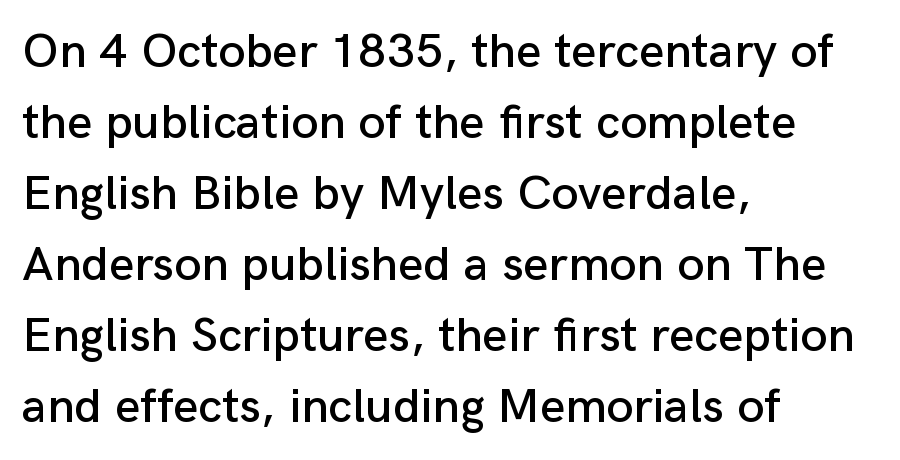
Q: Is the text italic (slanted)? A: No, it is upright.
Q: Is the typeface a serif or a sans-serif typeface? A: Sans-serif.
Q: Is the text underlined? A: No.
Q: How is the paragraph aligned? A: Left-aligned.
Q: Is the spacing between letters normal or unusually wide? A: Normal.
Q: Is the spacing between lines tight, normal or loose? A: Normal.
Q: Width (condensed, normal, or wide)? A: Normal.
Q: Stroke contrast? A: Low.
Q: x-height? A: Medium.
Q: Monospaced? A: No.
